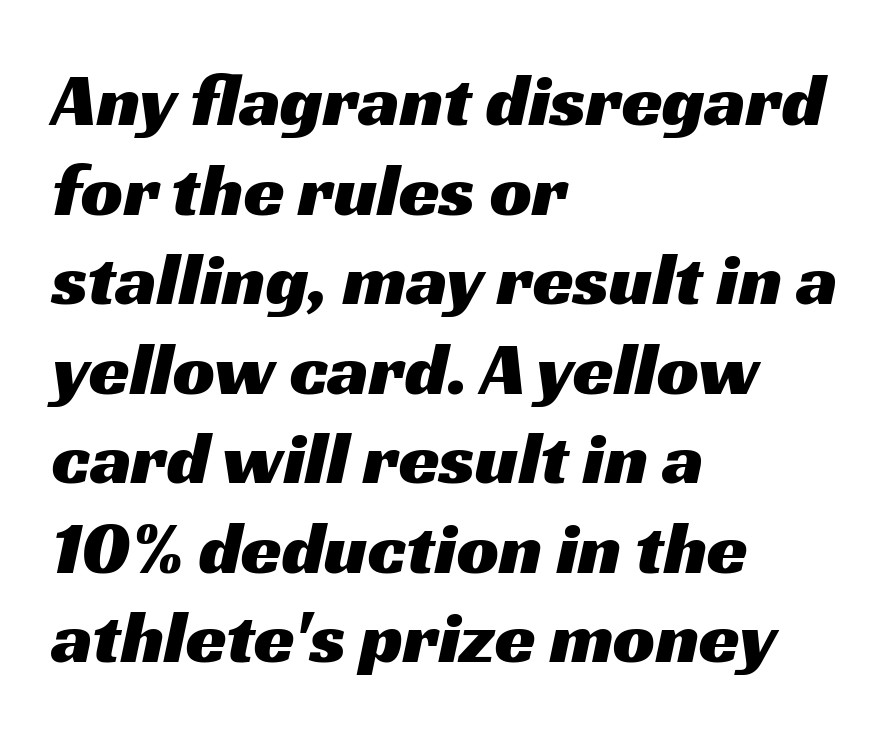
{"serif": "no", "width": "wide", "stroke_contrast": "medium", "x_height": "medium", "monospaced": "no", "underline": "no", "align": "left", "line_spacing_ratio": 1.21, "letter_spacing": "normal", "letter_spacing_em": 0.0, "glyph_px": 74}
